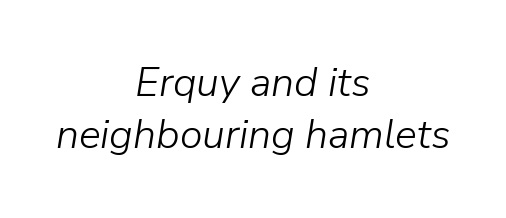
{"italic": "yes", "lean": "right", "slant_degrees": 9, "bold": "no", "weight": "light", "width": "normal", "stroke_contrast": "low", "x_height": "medium", "monospaced": "no", "underline": "no", "align": "center", "line_spacing": "normal", "line_spacing_ratio": 1.27, "letter_spacing": "normal", "letter_spacing_em": 0.0, "glyph_px": 41}
